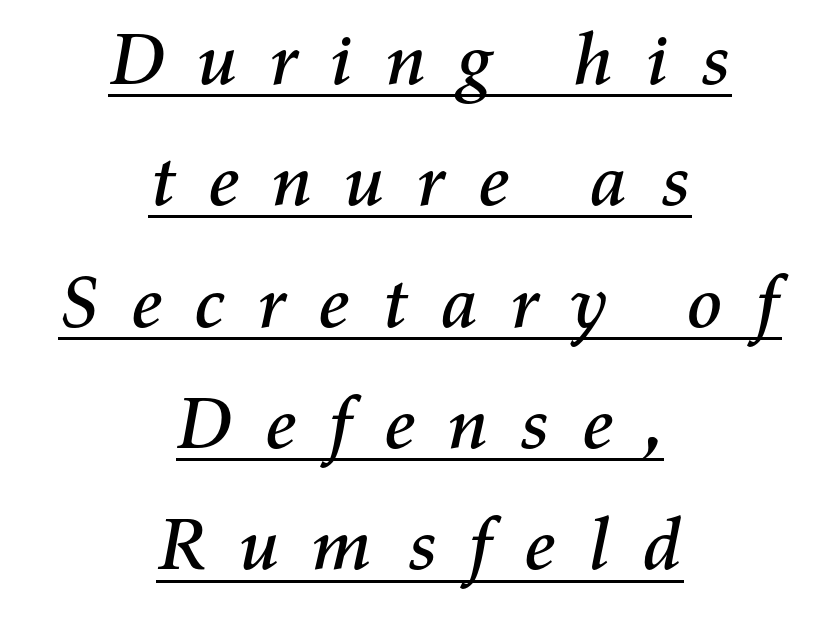
Q: Is the text italic (slanted)? A: Yes, it leans right by about 11 degrees.
Q: Is the text underlined? A: Yes.
Q: How is the paragraph aligned? A: Centered.
Q: Is the spacing between letters normal or unusually wide? A: Unusually wide.
Q: Is the spacing between lines tight, normal or loose? A: Normal.
Q: Width (condensed, normal, or wide)? A: Normal.
Q: Stroke contrast? A: Medium.
Q: x-height? A: Medium.
Q: Monospaced? A: No.
